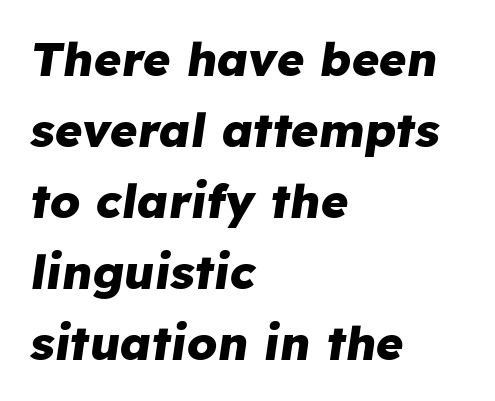
These lines sit exactly where default settings would place them. Words float on clear page, feet unadorned. Glyph-to-glyph distance matches everyday printed text. Yep, that's italic — everything's leaning. The lines are quadded left. Here the designer chose a conventional face with non-uniform glyph widths.
